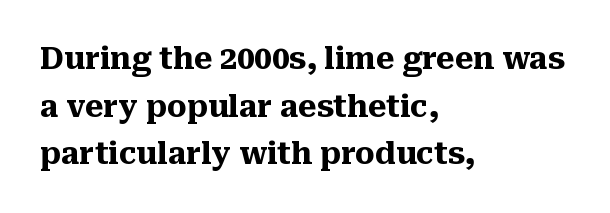
Q: Is the text bold? A: Yes.
Q: Is the text italic (slanted)? A: No, it is upright.
Q: Is the typeface a serif or a sans-serif typeface? A: Serif.
Q: Is the text underlined? A: No.
Q: How is the paragraph aligned? A: Left-aligned.
Q: Is the spacing between letters normal or unusually wide? A: Normal.
Q: Is the spacing between lines tight, normal or loose? A: Normal.
Q: Width (condensed, normal, or wide)? A: Normal.
Q: Stroke contrast? A: Medium.
Q: x-height? A: Medium.
Q: Monospaced? A: No.
